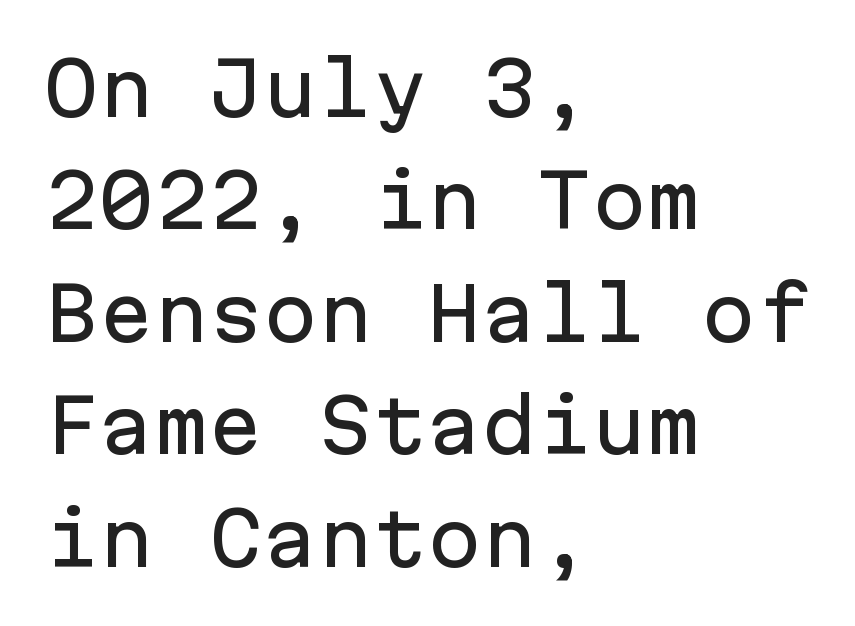
Nope, not italic — everything's standing straight. The rendering uses typewriter-style spacing with identical character cells. Does extra space separate the letters? No, they use regular spacing. Serifs: no, the terminals of the letterforms are clean.
